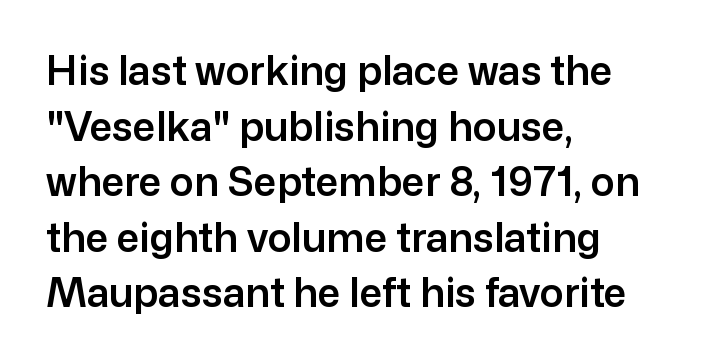
The image shows 40 px sans-serif type, upright; set left-aligned, normal line spacing (1.39x), normal letter spacing, not underlined; low stroke contrast and a medium x-height.
